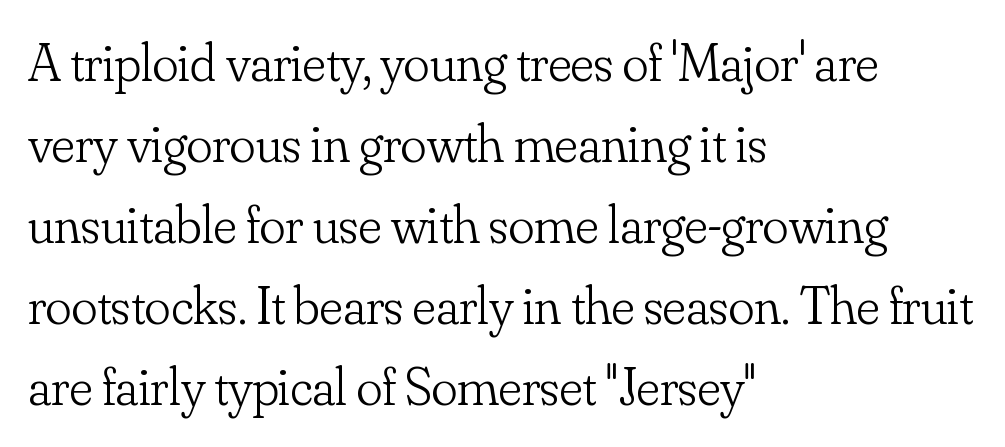
The image shows 54 px light serif type, upright; set left-aligned, normal line spacing (1.5x), normal letter spacing, not underlined; low stroke contrast and a small x-height.
